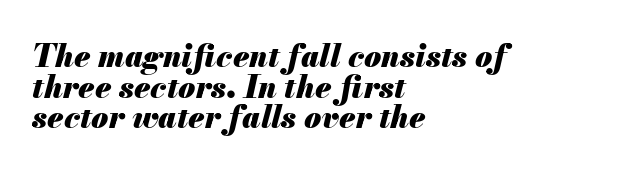
Q: Is the text bold? A: Yes.
Q: Is the text italic (slanted)? A: Yes, it leans right by about 13 degrees.
Q: Is the text underlined? A: No.
Q: How is the paragraph aligned? A: Left-aligned.
Q: Is the spacing between letters normal or unusually wide? A: Normal.
Q: Is the spacing between lines tight, normal or loose? A: Tight.
Q: Width (condensed, normal, or wide)? A: Normal.
Q: Stroke contrast? A: Medium.
Q: x-height? A: Small.
Q: Monospaced? A: No.
